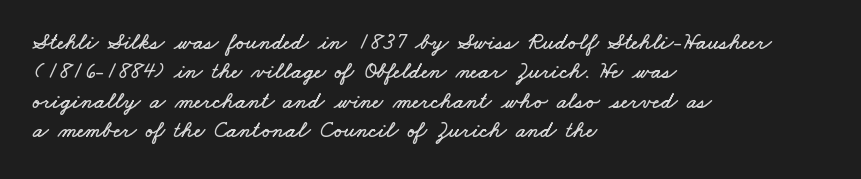
The baseline area is clear. In CSS terms this would be text-align: left. In terms of letterspacing, this is plain default setting. Interline gaps are of average width in this sample.
